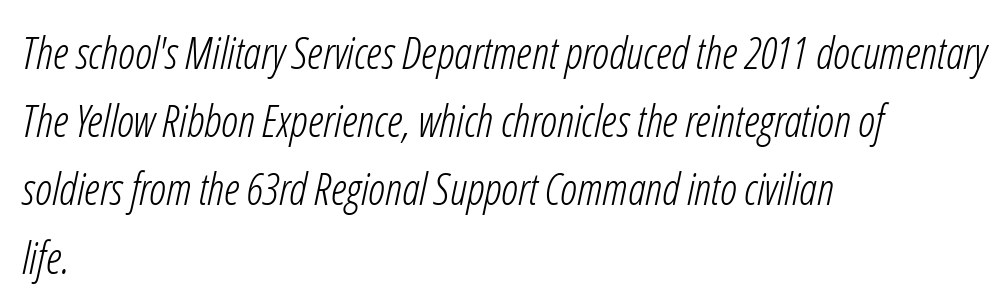
Q: Is the text bold? A: No.
Q: Is the text italic (slanted)? A: Yes, it leans right by about 12 degrees.
Q: Is the text underlined? A: No.
Q: How is the paragraph aligned? A: Left-aligned.
Q: Is the spacing between letters normal or unusually wide? A: Normal.
Q: Is the spacing between lines tight, normal or loose? A: Normal.
Q: Width (condensed, normal, or wide)? A: Condensed.
Q: Stroke contrast? A: Low.
Q: x-height? A: Medium.
Q: Monospaced? A: No.
